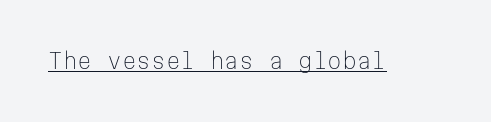
{"italic": "no", "bold": "no", "underline": "yes", "letter_spacing": "normal", "letter_spacing_em": 0.0, "glyph_px": 21}
